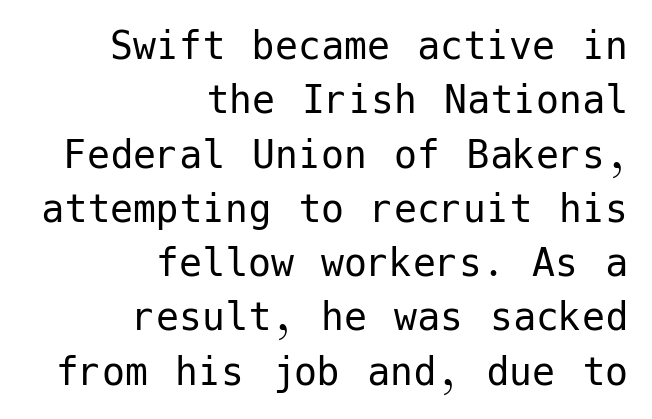
{"serif": "no", "italic": "no", "bold": "no", "weight": "regular", "width": "normal", "stroke_contrast": "low", "x_height": "medium", "underline": "no", "align": "right", "line_spacing_ratio": 1.18, "letter_spacing": "normal", "letter_spacing_em": 0.0, "glyph_px": 46}
